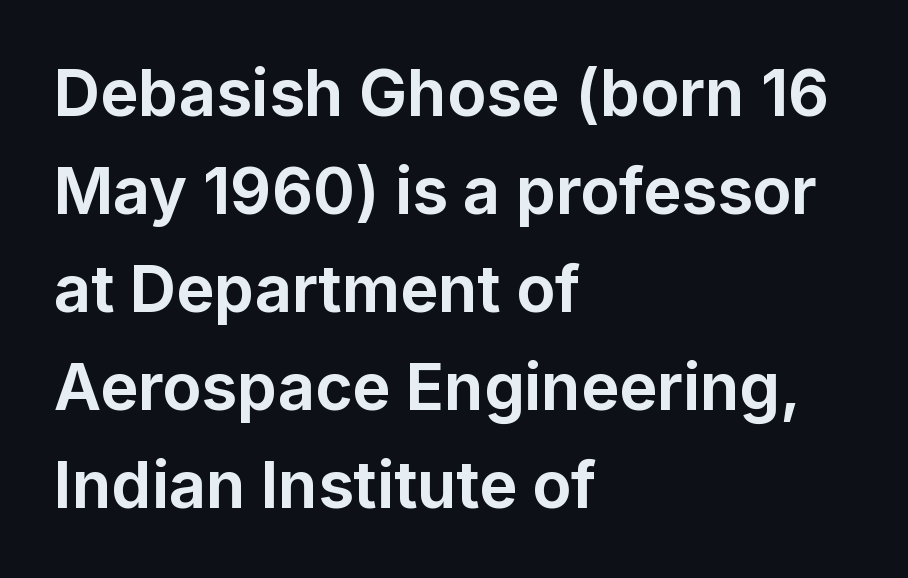
Q: Is the text bold? A: Yes.
Q: Is the text italic (slanted)? A: No, it is upright.
Q: Is the typeface a serif or a sans-serif typeface? A: Sans-serif.
Q: Is the text underlined? A: No.
Q: How is the paragraph aligned? A: Left-aligned.
Q: Is the spacing between letters normal or unusually wide? A: Normal.
Q: Is the spacing between lines tight, normal or loose? A: Normal.
Q: Width (condensed, normal, or wide)? A: Normal.
Q: Stroke contrast? A: Low.
Q: x-height? A: Medium.
Q: Monospaced? A: No.
